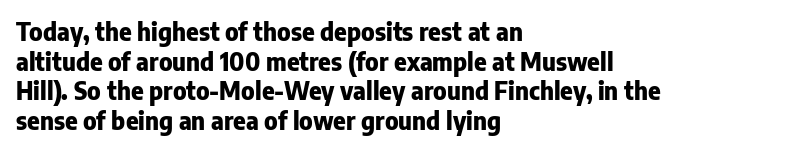
The image shows 24 px bold type, upright; set left-aligned, line spacing 1.23x, normal letter spacing, not underlined.
